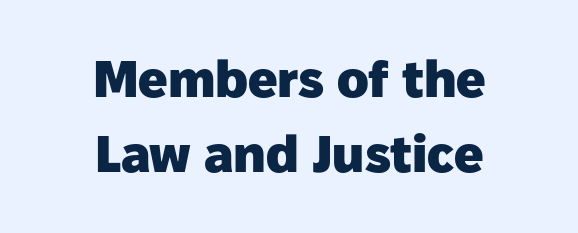
Q: Is the text bold? A: Yes.
Q: Is the text italic (slanted)? A: No, it is upright.
Q: Is the typeface a serif or a sans-serif typeface? A: Sans-serif.
Q: Is the text underlined? A: No.
Q: How is the paragraph aligned? A: Centered.
Q: Is the spacing between letters normal or unusually wide? A: Normal.
Q: Is the spacing between lines tight, normal or loose? A: Normal.
Q: Width (condensed, normal, or wide)? A: Normal.
Q: Stroke contrast? A: Low.
Q: x-height? A: Medium.
Q: Monospaced? A: No.
